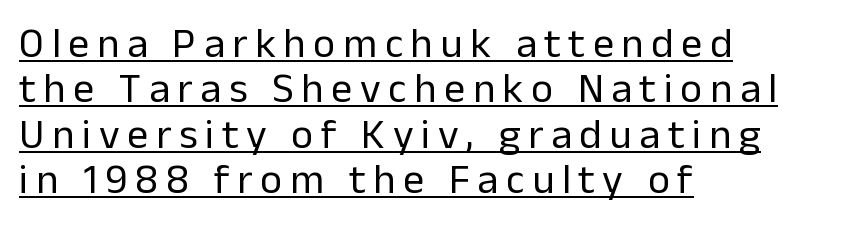
The image shows 42 px regular-weight sans-serif type, upright; set left-aligned, tight line spacing (1.08x), underlined; low stroke contrast and a medium x-height.
